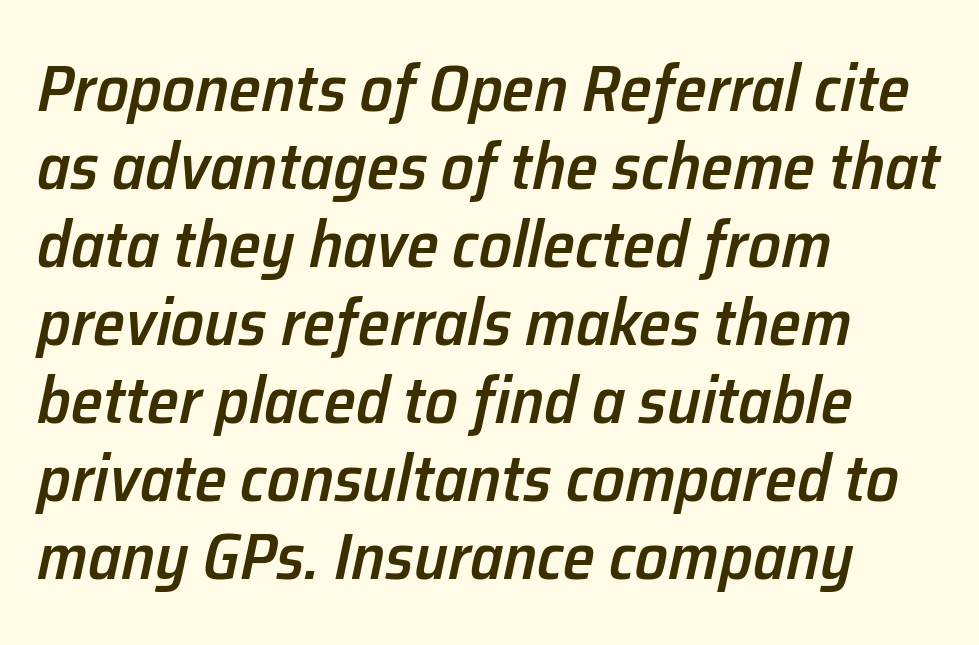
{"italic": "yes", "lean": "right", "slant_degrees": 12, "bold": "semi", "weight": "semibold", "width": "normal", "stroke_contrast": "low", "x_height": "medium", "monospaced": "no", "underline": "no", "align": "left", "line_spacing_ratio": 1.2, "letter_spacing": "normal", "letter_spacing_em": 0.0, "glyph_px": 65}
